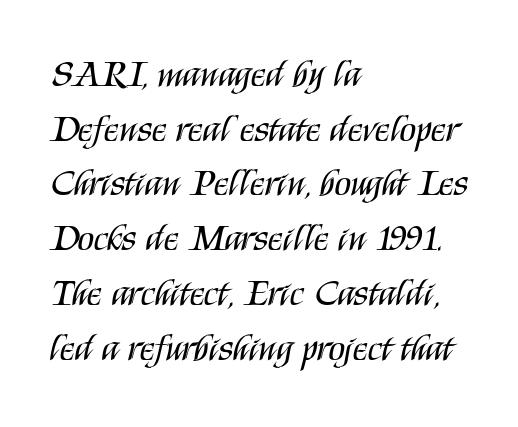
Layout note: lines flush left. Varying glyph widths throughout — classic text-font behaviour. The gap between lines stays unmarked. Nope, no serifs anywhere on these letters. Is there much room between lines? A standard amount, neither cramped nor airy.
